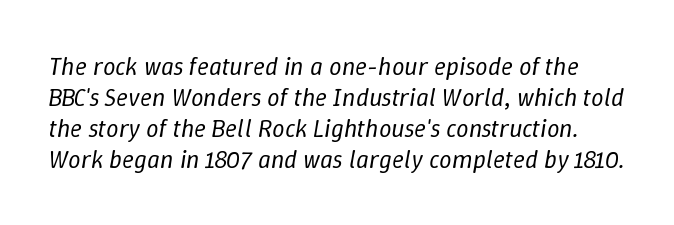
The image shows 25 px text type, italic (leaning right); set line spacing 1.24x, normal letter spacing, not underlined.
